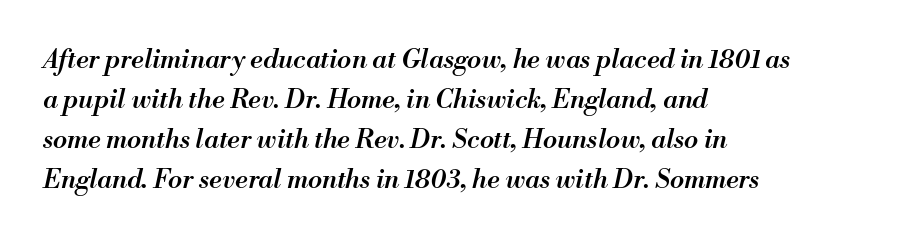
{"italic": "yes", "lean": "right", "slant_degrees": 13, "bold": "semi", "underline": "no", "align": "left", "line_spacing": "normal", "line_spacing_ratio": 1.54, "letter_spacing": "normal", "letter_spacing_em": 0.0, "glyph_px": 26}
